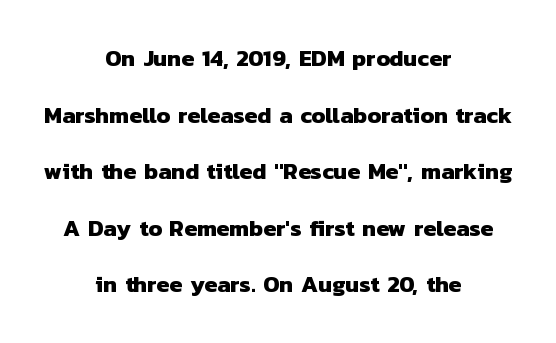
{"bold": "yes", "underline": "no", "align": "center", "line_spacing": "loose", "line_spacing_ratio": 2.46, "letter_spacing": "normal", "letter_spacing_em": 0.0, "glyph_px": 23}
